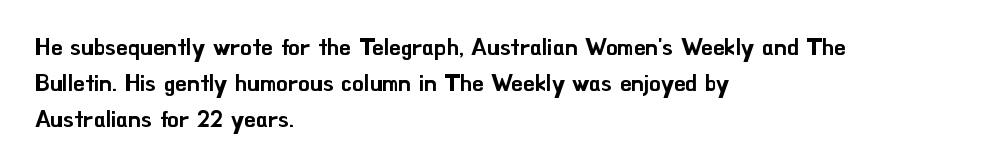
The passage shown has conventional tracking throughout. The axis of the letterforms is exactly vertical. In CSS terms this would be text-align: left. The area under the type is left untouched.
